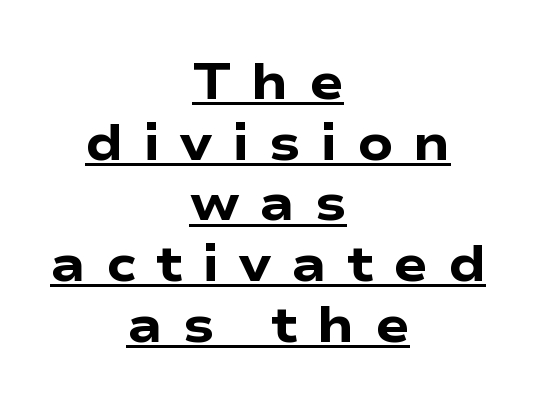
The image shows 51 px heavy, wide sans-serif type, upright; set centered, line spacing 1.19x, unusually wide letter spacing (+0.39 em), underlined; low stroke contrast and a medium x-height.
